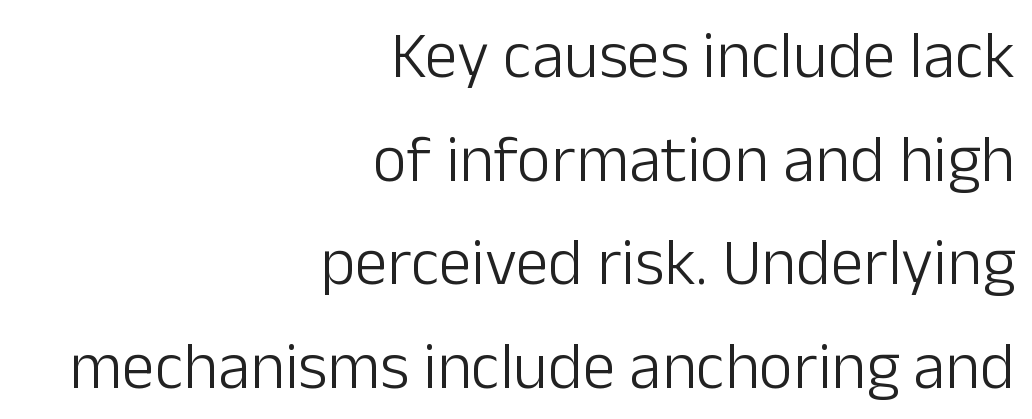
{"serif": "no", "italic": "no", "bold": "no", "weight": "light", "width": "normal", "stroke_contrast": "low", "x_height": "medium", "monospaced": "no", "underline": "no", "align": "right", "line_spacing": "normal", "line_spacing_ratio": 1.57, "letter_spacing": "normal", "letter_spacing_em": 0.0, "glyph_px": 66}
